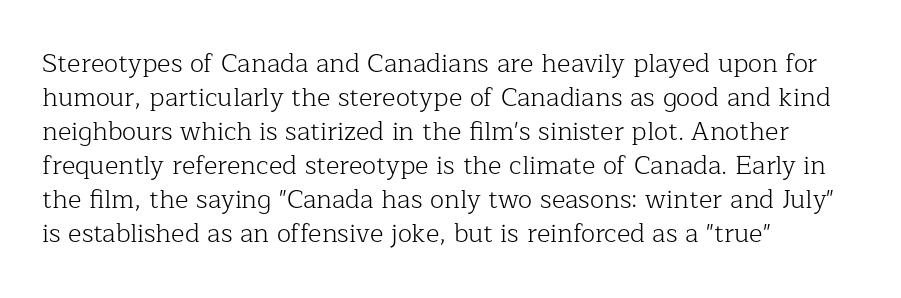
Descenders are the only things crossing below the line. All the whitespace from short lines collects on the right. Characters remain perfectly vertical along every line. The letters sit at their default tracking, neither squeezed nor spread.
